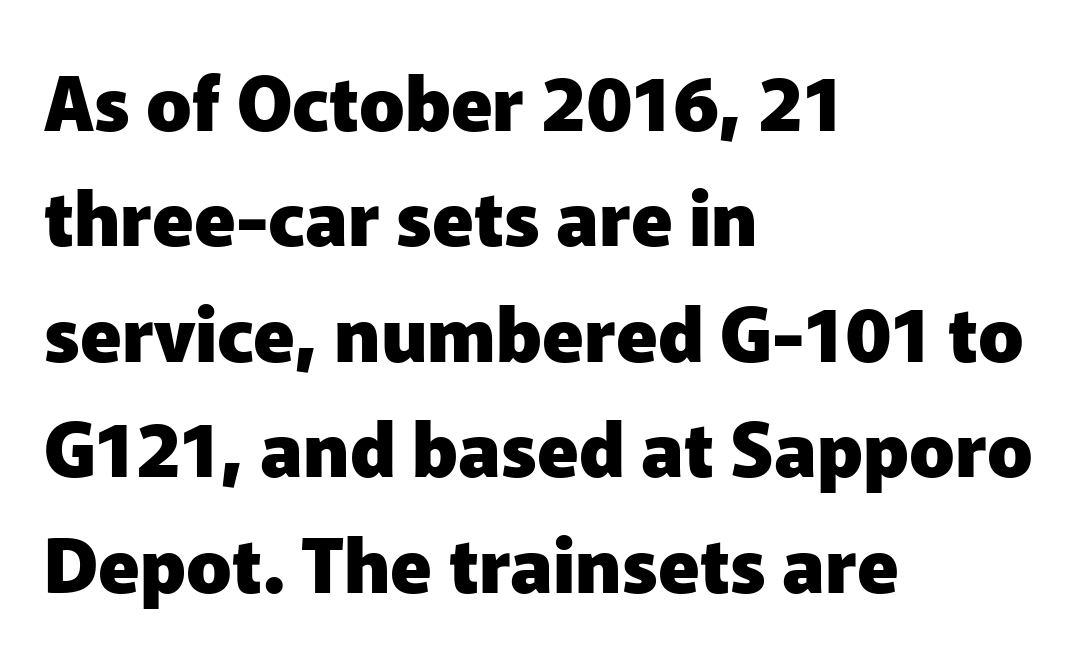
Has an underline been added? It has not. The face used here is proportionally spaced, like ordinary book or web type. You can tell it's not italic because the verticals are truly vertical. Interline gaps are of average width in this sample. Font category for this specimen: sans-serif.
